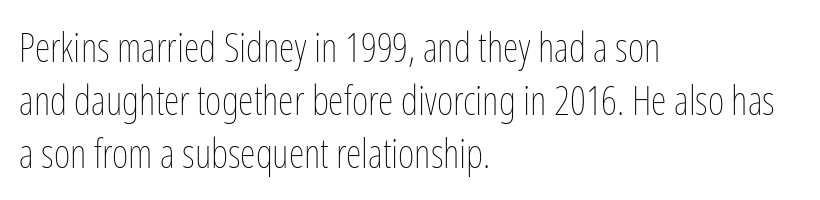
The image shows 40 px thin, condensed type, upright; set left-aligned, normal line spacing (1.33x), normal letter spacing, not underlined; low stroke contrast and a medium x-height.
